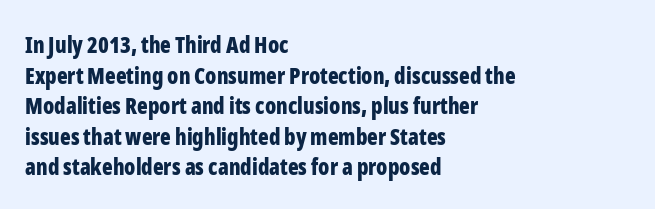
The image shows 22 px bold type, upright; set left-aligned, normal line spacing (1.39x), normal letter spacing, not underlined.
